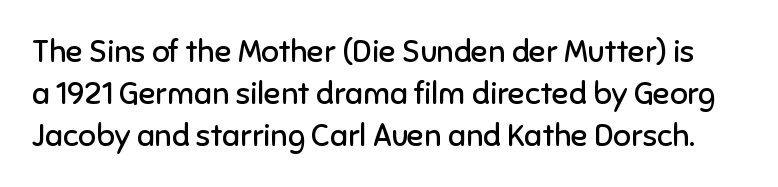
{"serif": "no", "italic": "no", "bold": "no", "weight": "regular", "width": "normal", "stroke_contrast": "low", "x_height": "medium", "monospaced": "no", "underline": "no", "line_spacing": "normal", "line_spacing_ratio": 1.35, "letter_spacing": "normal", "letter_spacing_em": 0.0, "glyph_px": 31}
